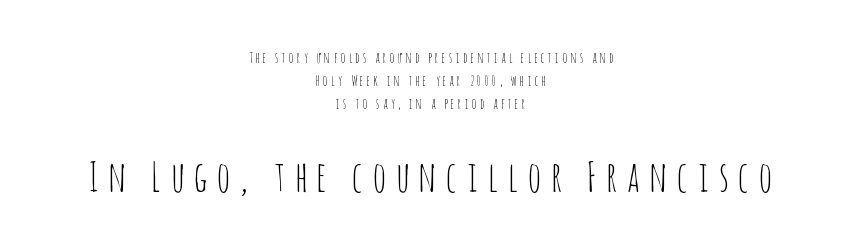
{"serif": "no", "italic": "no", "bold": "no", "weight": "thin", "width": "condensed", "stroke_contrast": "low", "x_height": "large", "monospaced": "no", "underline": "no", "align": "center", "line_spacing": "normal", "line_spacing_ratio": 1.65, "letter_spacing": "wide", "letter_spacing_em": 0.24, "larger_block": "second", "size_ratio": 2.93, "glyph_px": 41}
